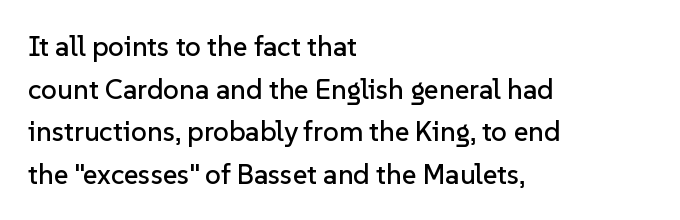
Think of a printed novel: that variable character pitch is what you see here. A typesetter would label this face a sans. The paragraph has a hard left edge and a soft right edge. The font's upright variant was chosen for this text. Inter-character spacing is left at the font's built-in metrics.
